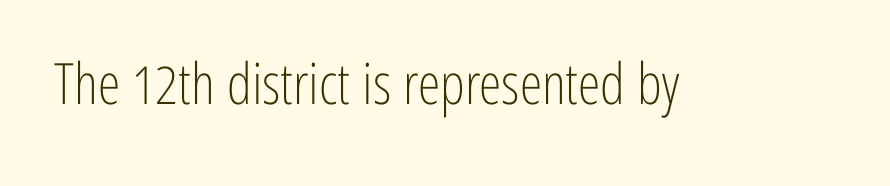
The image shows 57 px light, condensed sans-serif type, upright; set normal letter spacing, not underlined; low stroke contrast and a medium x-height.
